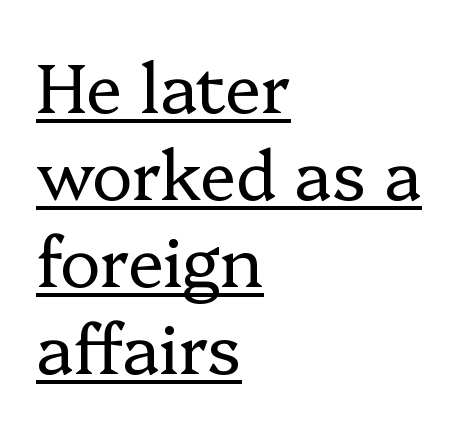
Q: Is the text bold? A: No.
Q: Is the text italic (slanted)? A: No, it is upright.
Q: Is the typeface a serif or a sans-serif typeface? A: Serif.
Q: Is the text underlined? A: Yes.
Q: How is the paragraph aligned? A: Left-aligned.
Q: Is the spacing between letters normal or unusually wide? A: Normal.
Q: Is the spacing between lines tight, normal or loose? A: Normal.
Q: Width (condensed, normal, or wide)? A: Normal.
Q: Stroke contrast? A: Low.
Q: x-height? A: Medium.
Q: Monospaced? A: No.
